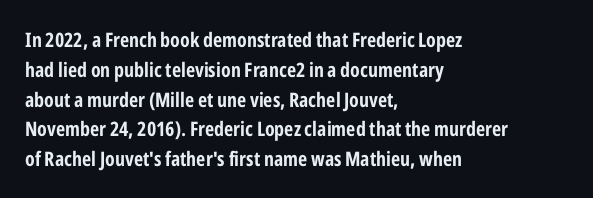
Notice how descenders clear the ascenders below comfortably — that's standard leading. In terms of letterspacing, this is plain default setting. Descender tails drop into unmarked territory. Layout note: lines flush left. The typography opts for an upright posture over an oblique one.
